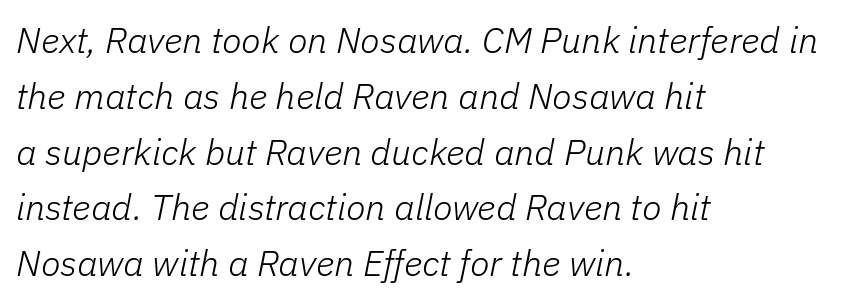
{"italic": "yes", "lean": "right", "slant_degrees": 11, "bold": "no", "weight": "light", "width": "normal", "stroke_contrast": "low", "x_height": "medium", "monospaced": "no", "underline": "no", "align": "left", "line_spacing": "normal", "line_spacing_ratio": 1.55, "letter_spacing": "normal", "letter_spacing_em": 0.0, "glyph_px": 36}
